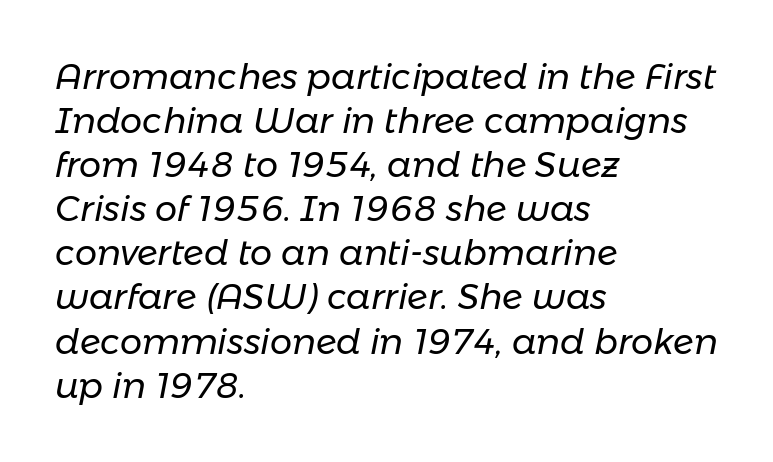
The image shows 35 px regular-weight type, italic (leaning right); set left-aligned, normal line spacing (1.26x), normal letter spacing, not underlined; low stroke contrast and a medium x-height.
